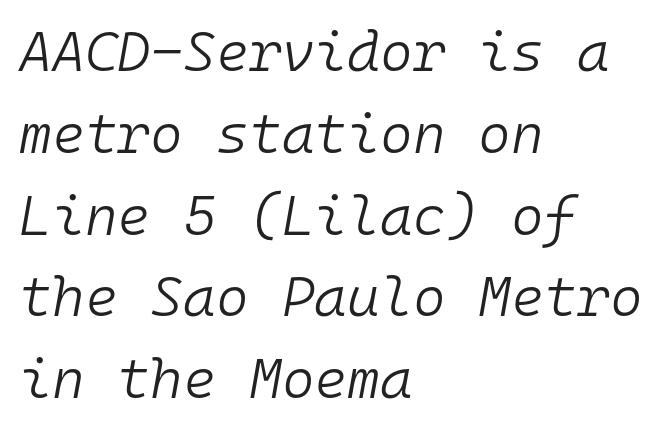
If you drew a ruler down the left edge, every line would touch it. Stems and bowls with no extra thickness — not bold. Fixed-width glyphs throughout — classic coding-font behaviour. Default kerning and tracking; the words read as compact shapes. Regular leading.
